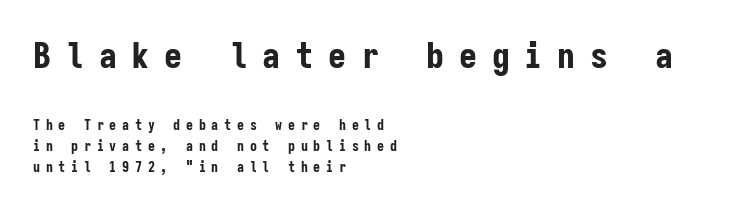
The image shows 36 px bold, condensed sans-serif type, upright, monospaced; set left-aligned, normal line spacing (1.51x), unusually wide letter spacing (+0.41 em), not underlined; the first (top) block is 2.57x larger; low stroke contrast and a medium x-height.
